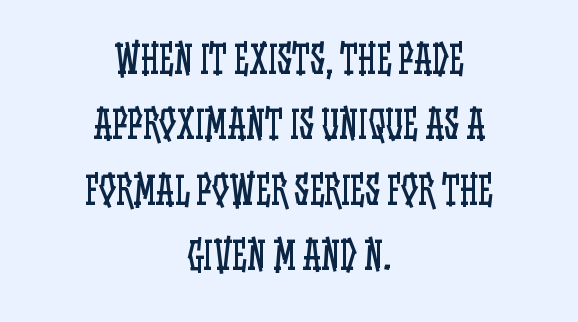
Q: Is the text bold? A: No.
Q: Is the text italic (slanted)? A: No, it is upright.
Q: Is the text underlined? A: No.
Q: How is the paragraph aligned? A: Centered.
Q: Is the spacing between letters normal or unusually wide? A: Normal.
Q: Width (condensed, normal, or wide)? A: Condensed.
Q: Stroke contrast? A: Low.
Q: x-height? A: Large.
Q: Monospaced? A: No.
